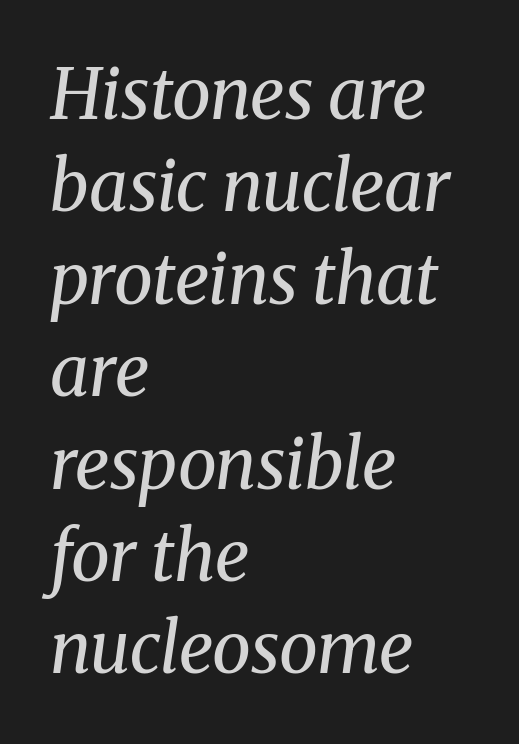
The image shows 70 px regular-weight serif type, italic (leaning right); set left-aligned, normal line spacing (1.32x), normal letter spacing, not underlined; medium stroke contrast and a medium x-height.
